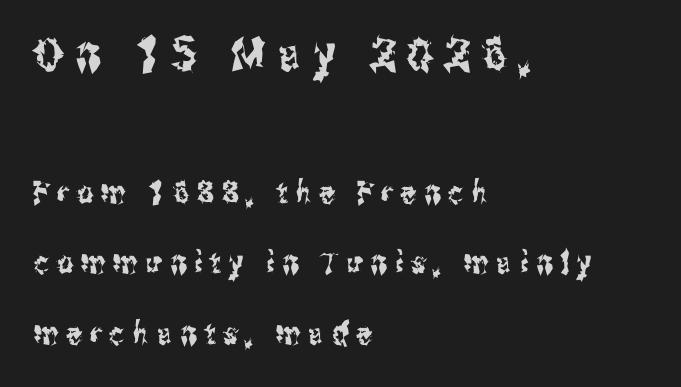
Loosely led — the rows are spread out. Type size steps down from the first block to the second. Proportional: the letters do not fall into vertical columns. These lines stack with their left ends in a neat column. It's the straight-up-and-down kind of type.
